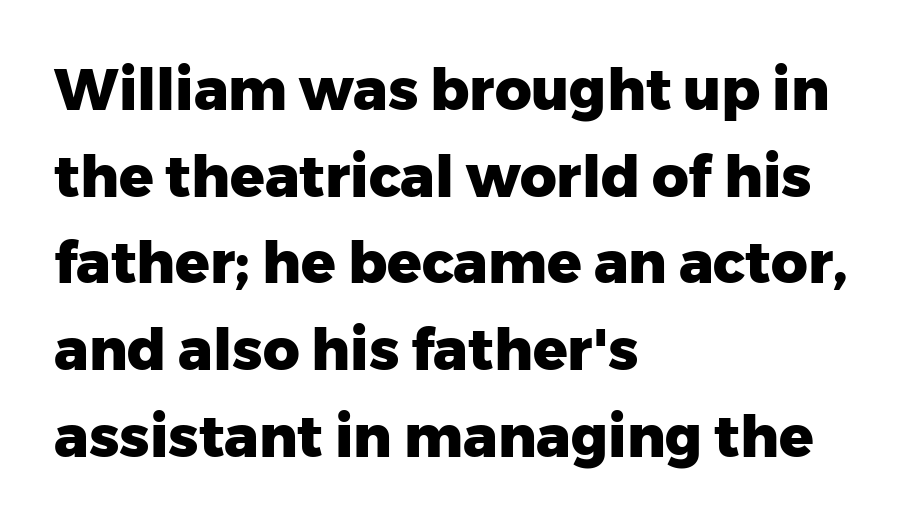
Q: Is the text bold? A: Yes.
Q: Is the text italic (slanted)? A: No, it is upright.
Q: Is the typeface a serif or a sans-serif typeface? A: Sans-serif.
Q: Is the text underlined? A: No.
Q: How is the paragraph aligned? A: Left-aligned.
Q: Is the spacing between letters normal or unusually wide? A: Normal.
Q: Is the spacing between lines tight, normal or loose? A: Normal.
Q: Width (condensed, normal, or wide)? A: Normal.
Q: Stroke contrast? A: Low.
Q: x-height? A: Medium.
Q: Monospaced? A: No.
